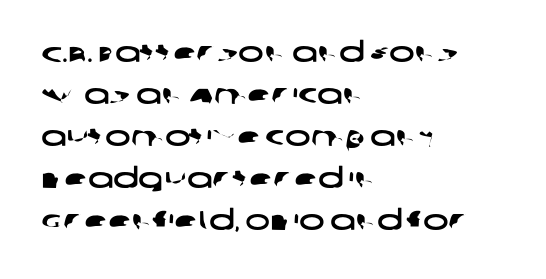
Q: Is the text underlined? A: No.
Q: How is the paragraph aligned? A: Left-aligned.
Q: Is the spacing between letters normal or unusually wide? A: Normal.
Q: Is the spacing between lines tight, normal or loose? A: Normal.
